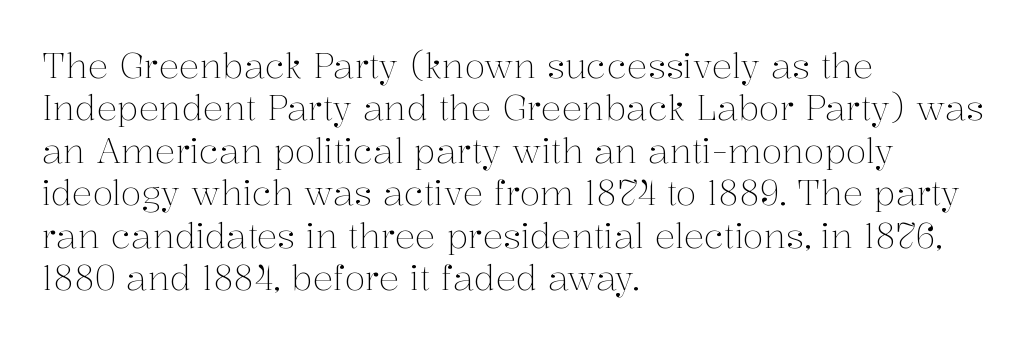
Q: Is the text bold? A: No.
Q: Is the text italic (slanted)? A: No, it is upright.
Q: Is the typeface a serif or a sans-serif typeface? A: Serif.
Q: Is the text underlined? A: No.
Q: How is the paragraph aligned? A: Left-aligned.
Q: Is the spacing between letters normal or unusually wide? A: Normal.
Q: Is the spacing between lines tight, normal or loose? A: Normal.
Q: Width (condensed, normal, or wide)? A: Normal.
Q: Stroke contrast? A: Medium.
Q: x-height? A: Medium.
Q: Monospaced? A: No.
